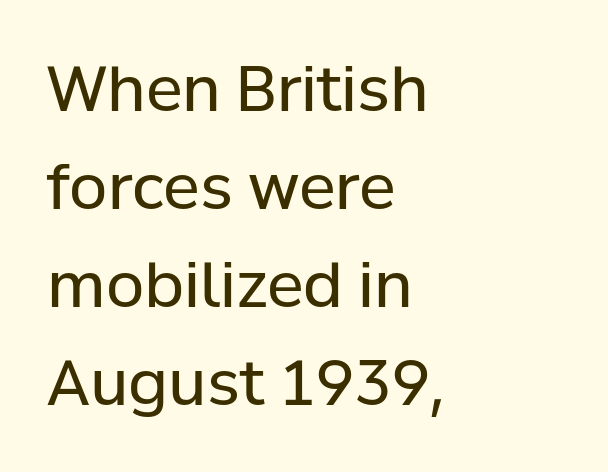
Each stroke keeps to a modest, everyday thickness or less. This is the regular roman posture of the typeface. The letters sit at their default tracking, neither squeezed nor spread. Horizontal alignment here is leftward, the default for most running prose. Looks like regular typesetting: each glyph gets only the width it needs. The designer left line spacing at the default.
